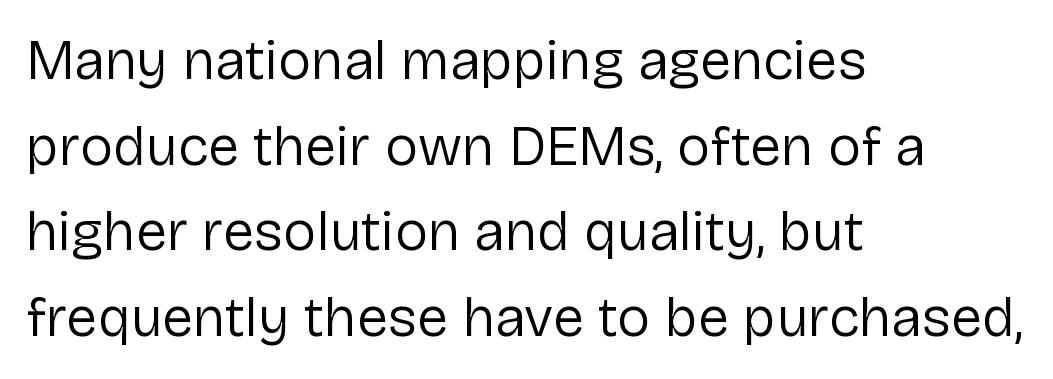
Q: Is the text bold? A: No.
Q: Is the text italic (slanted)? A: No, it is upright.
Q: Is the typeface a serif or a sans-serif typeface? A: Sans-serif.
Q: Is the text underlined? A: No.
Q: How is the paragraph aligned? A: Left-aligned.
Q: Is the spacing between letters normal or unusually wide? A: Normal.
Q: Is the spacing between lines tight, normal or loose? A: Normal.
Q: Width (condensed, normal, or wide)? A: Normal.
Q: Stroke contrast? A: Low.
Q: x-height? A: Medium.
Q: Monospaced? A: No.
